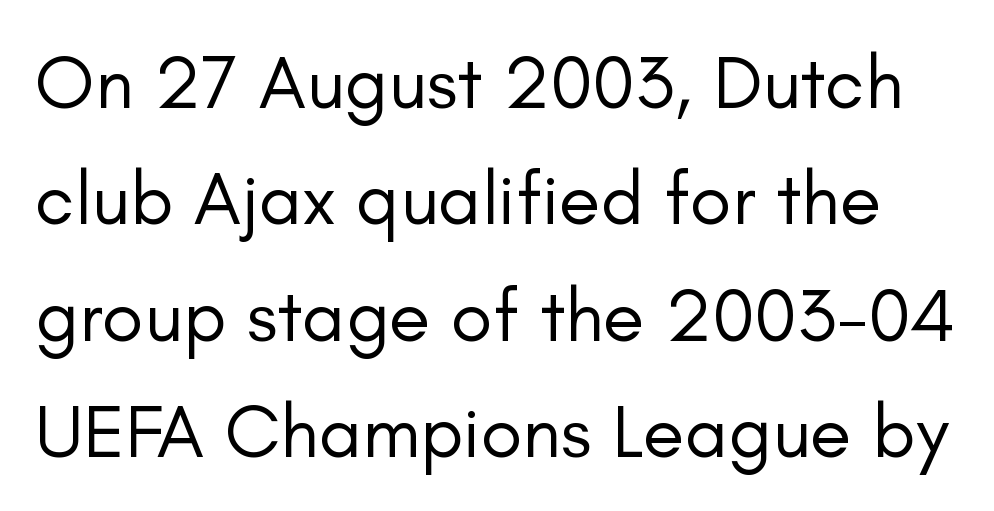
Notice how the stems are strictly vertical — no italics here. The typesetting does not lean heavy: it is not bold. The gaps between neighbouring characters are ordinary and unremarkable. You can tell from the bare stems that sans-serif type was used.
